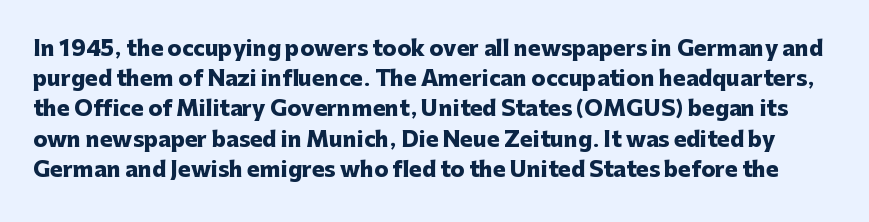
Glyph-to-glyph distance matches everyday printed text. Clear beneath every line of the passage. Compared with typical paragraphs, the rows here are spaced about the same. Is the type bold? Yes — the strokes are clearly thick and heavy. Posture: vertical.
